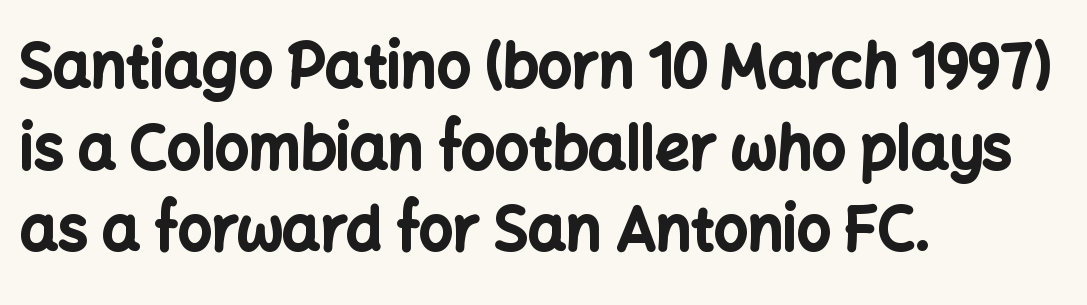
Q: Is the text bold? A: Yes.
Q: Is the text italic (slanted)? A: No, it is upright.
Q: Is the typeface a serif or a sans-serif typeface? A: Sans-serif.
Q: Is the text underlined? A: No.
Q: How is the paragraph aligned? A: Left-aligned.
Q: Is the spacing between letters normal or unusually wide? A: Normal.
Q: Is the spacing between lines tight, normal or loose? A: Normal.
Q: Width (condensed, normal, or wide)? A: Normal.
Q: Stroke contrast? A: Low.
Q: x-height? A: Medium.
Q: Monospaced? A: No.
